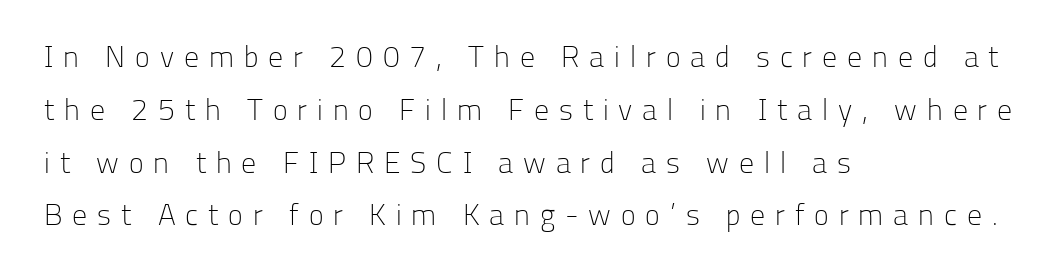
Q: Is the text bold? A: No.
Q: Is the text italic (slanted)? A: No, it is upright.
Q: Is the typeface a serif or a sans-serif typeface? A: Sans-serif.
Q: Is the text underlined? A: No.
Q: How is the paragraph aligned? A: Left-aligned.
Q: Is the spacing between letters normal or unusually wide? A: Unusually wide.
Q: Width (condensed, normal, or wide)? A: Normal.
Q: Stroke contrast? A: Low.
Q: x-height? A: Medium.
Q: Monospaced? A: No.
